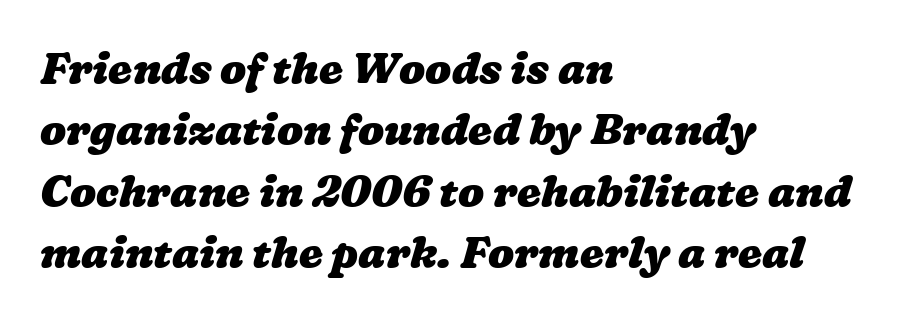
{"bold": "yes", "weight": "heavy", "width": "wide", "stroke_contrast": "low", "x_height": "medium", "monospaced": "no", "underline": "no", "align": "left", "line_spacing": "normal", "line_spacing_ratio": 1.43, "letter_spacing": "normal", "letter_spacing_em": 0.0, "glyph_px": 43}
